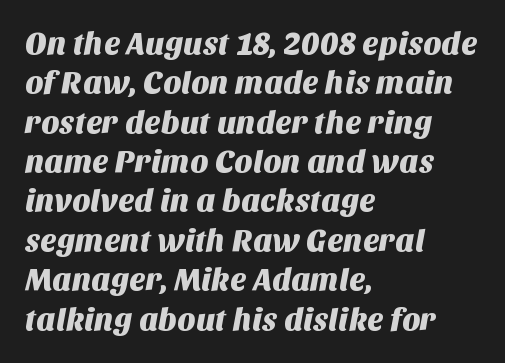
The designer went with a sans here, leaving each stem footless. These lines are set flush left with a ragged right edge. The space directly below the letters is spotless. The tracking reads as untouched default to a designer's eye. This sample has the flowing, uneven cadence of proportional lettering. The passage shown stacks its lines at a standard gap.
